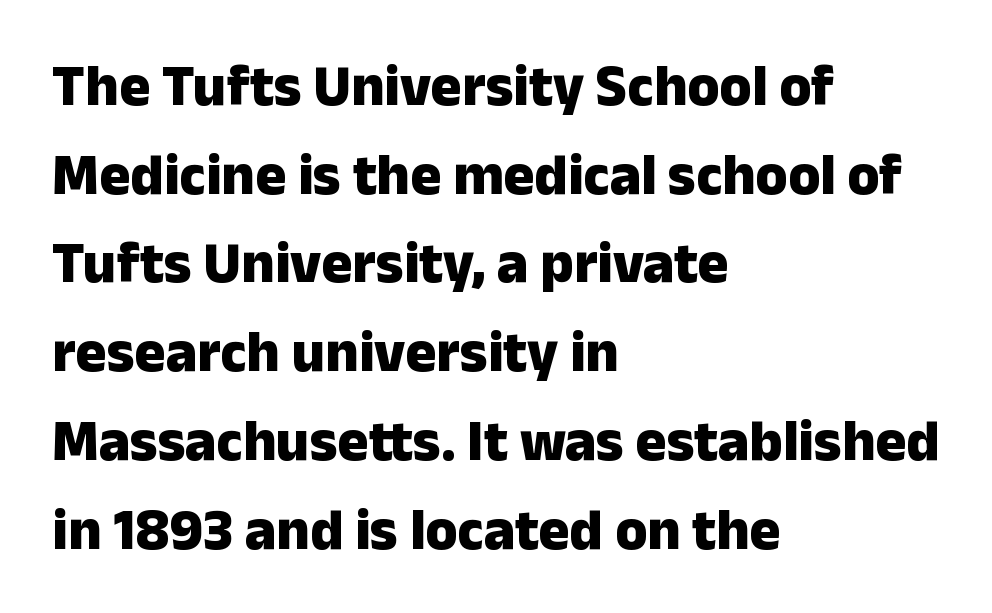
The image shows 58 px heavy sans-serif type, upright; set left-aligned, normal line spacing (1.53x), normal letter spacing, not underlined; low stroke contrast and a medium x-height.
